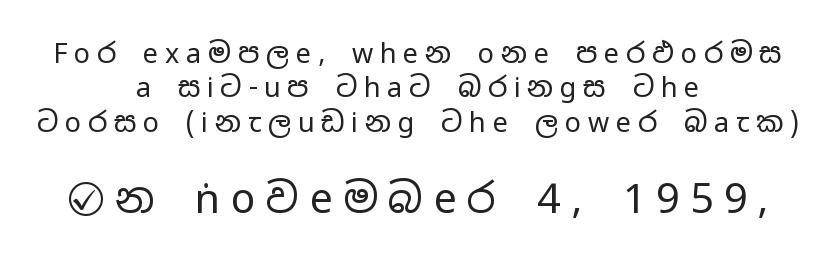
The image shows 41 px regular-weight, wide sans-serif type, upright; set centered, normal line spacing (1.27x), unusually wide letter spacing (+0.25 em), not underlined; the second (bottom) block is 1.52x larger; low stroke contrast and a medium x-height.
